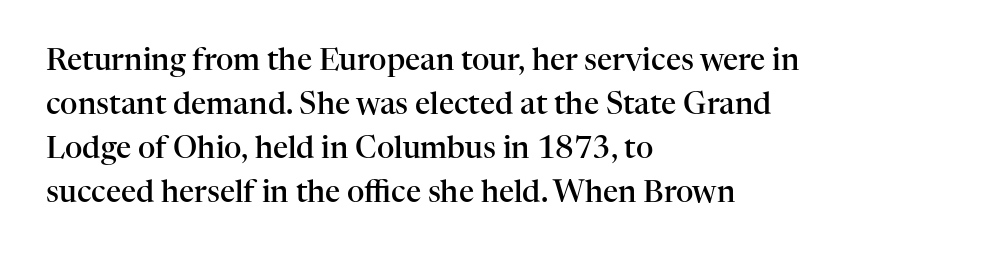
Summary of weight: moderately heavy, a semibold. A typesetter would label this face a serif. This sample is left-justified, so line endings fall wherever the words run out. Style check: upright.
